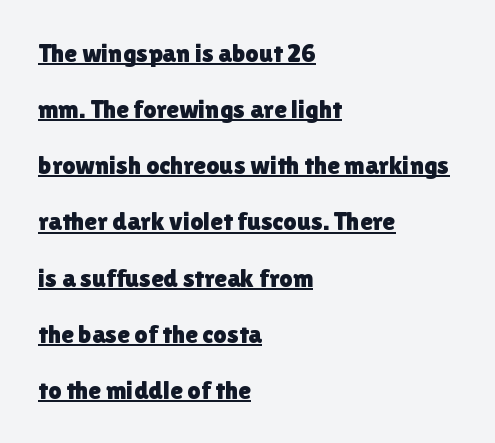
The face used here is rendered with its standard letterfit. Does a line run under the words? Yes, clearly. Horizontal alignment here is leftward, the default for most running prose. In terms of posture, this sample is upright. Successive baselines arrive slowly, with a big drop between each.
